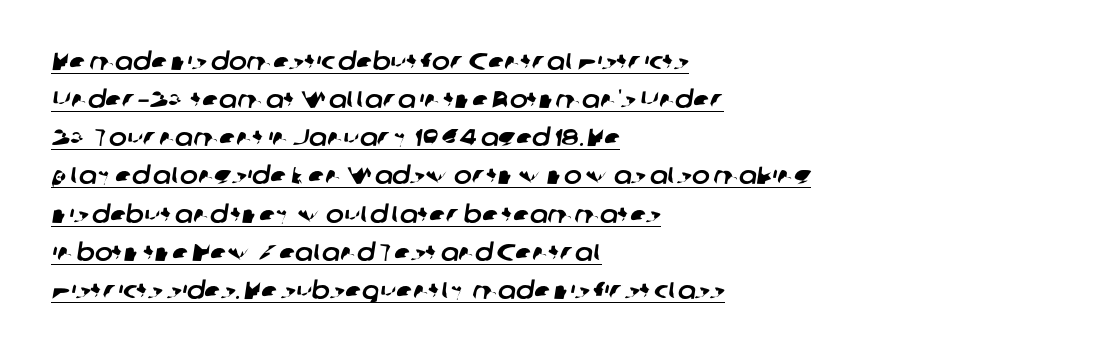
{"underline": "yes", "align": "left", "line_spacing": "normal", "line_spacing_ratio": 1.59, "letter_spacing": "normal", "letter_spacing_em": 0.0, "glyph_px": 24}
